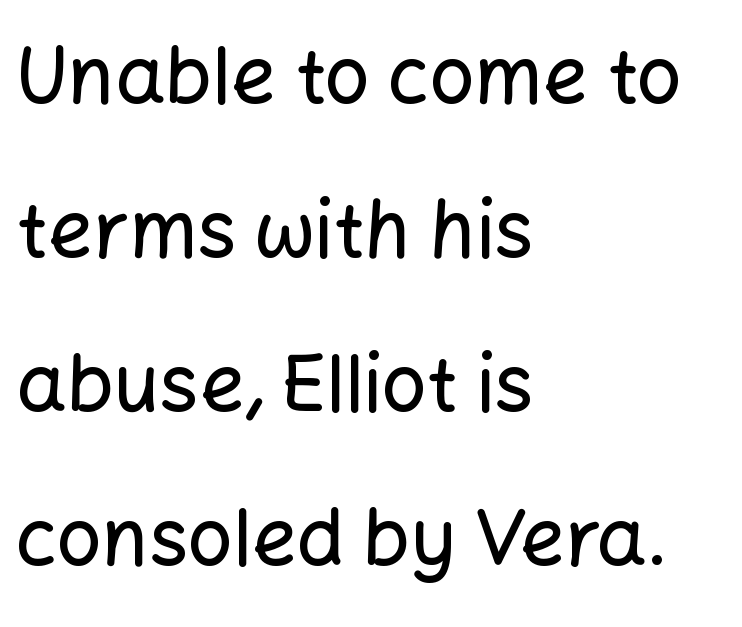
{"serif": "no", "italic": "no", "width": "normal", "stroke_contrast": "low", "x_height": "medium", "monospaced": "no", "underline": "no", "align": "left", "line_spacing": "loose", "line_spacing_ratio": 1.95, "letter_spacing": "normal", "letter_spacing_em": 0.0, "glyph_px": 79}
